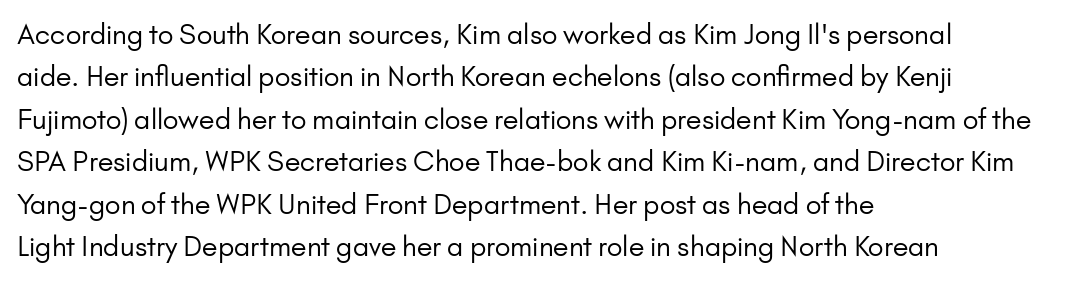
Characters follow at the spacing the type designer built in. Where is the straight margin? On the left. Weight: regular or lighter. Check the space under the baseline: it is left empty. Each new line begins a customary step beneath the previous one.
